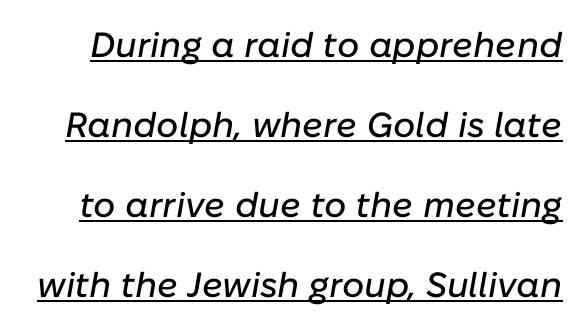
The image shows 35 px text type, italic (leaning right); set loose line spacing (2.29x), normal letter spacing, underlined; low stroke contrast and a medium x-height.
